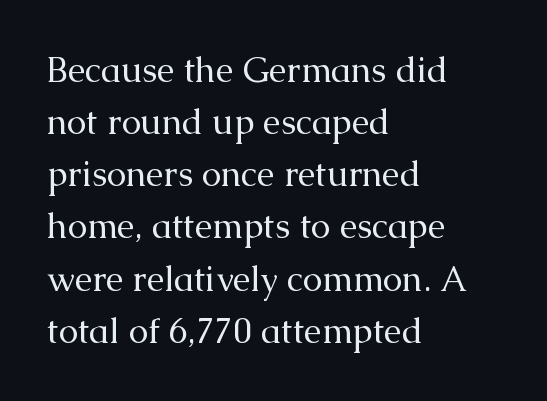
Q: Is the text bold? A: No.
Q: Is the text italic (slanted)? A: No, it is upright.
Q: Is the typeface a serif or a sans-serif typeface? A: Serif.
Q: Is the text underlined? A: No.
Q: How is the paragraph aligned? A: Left-aligned.
Q: Is the spacing between letters normal or unusually wide? A: Normal.
Q: Is the spacing between lines tight, normal or loose? A: Normal.
Q: Width (condensed, normal, or wide)? A: Normal.
Q: Stroke contrast? A: Medium.
Q: x-height? A: Medium.
Q: Monospaced? A: No.
